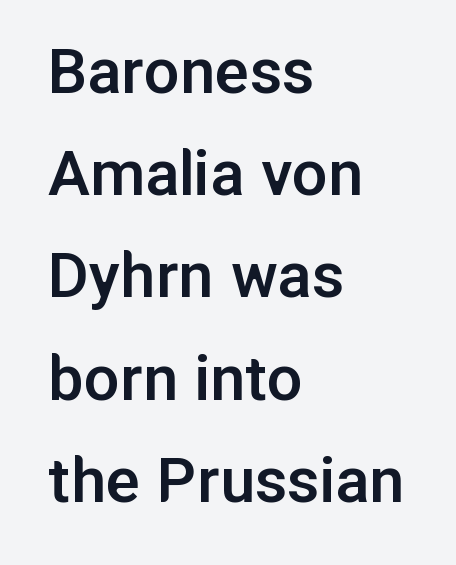
These lines were composed using upright roman letters. Stems and bowls a touch heavier than normal — semibold. Only glyphs here, with clear space below each row. Line beginnings align vertically; line endings do not. Think of a printed novel: that variable character pitch is what you see here. The letters carry no serifs — their stems end cleanly without finishing strokes.
